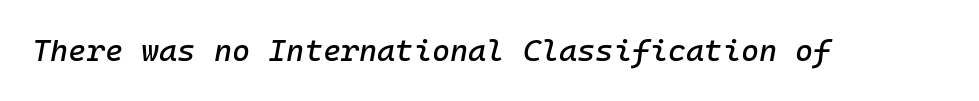
Q: Is the text italic (slanted)? A: Yes, it leans right by about 10 degrees.
Q: Is the text underlined? A: No.
Q: Is the spacing between letters normal or unusually wide? A: Normal.
Q: Width (condensed, normal, or wide)? A: Normal.
Q: Stroke contrast? A: Low.
Q: x-height? A: Medium.
Q: Monospaced? A: Yes.
